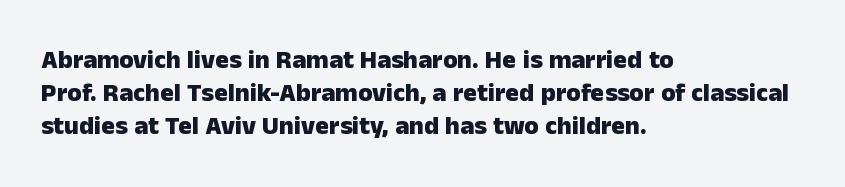
{"italic": "no", "bold": "yes", "underline": "no", "align": "left", "line_spacing": "normal", "line_spacing_ratio": 1.27, "letter_spacing": "normal", "letter_spacing_em": 0.0, "glyph_px": 26}
